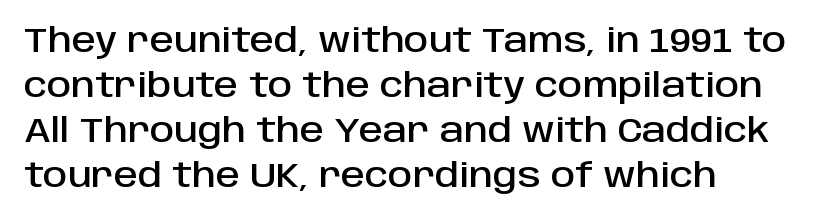
Q: Is the text italic (slanted)? A: No, it is upright.
Q: Is the typeface a serif or a sans-serif typeface? A: Sans-serif.
Q: Is the text underlined? A: No.
Q: How is the paragraph aligned? A: Left-aligned.
Q: Is the spacing between letters normal or unusually wide? A: Normal.
Q: Is the spacing between lines tight, normal or loose? A: Normal.
Q: Width (condensed, normal, or wide)? A: Normal.
Q: Stroke contrast? A: Low.
Q: x-height? A: Large.
Q: Monospaced? A: No.
